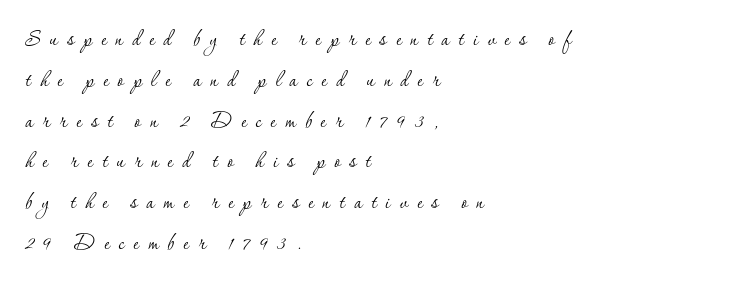
Look at the tracking — it's clearly loosened, letters drifting apart. The letters look calm and open, with moderate or lighter stems. Teacher's note: observe the even left margin — that is flush-left alignment. Leading: standard. The words here are not underlined.
